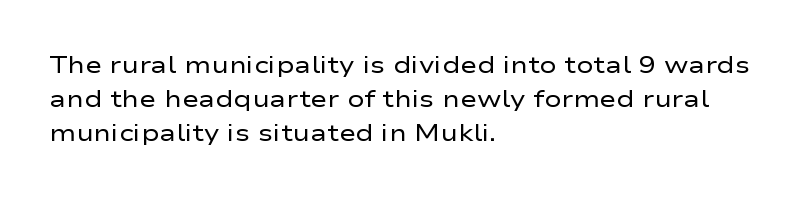
{"italic": "no", "bold": "no", "underline": "no", "align": "left", "line_spacing": "normal", "line_spacing_ratio": 1.48, "letter_spacing": "normal", "letter_spacing_em": 0.0, "glyph_px": 23}
